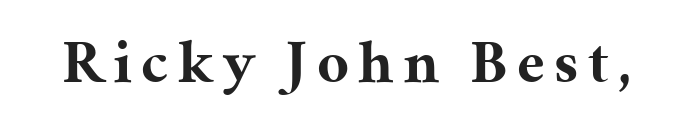
{"serif": "yes", "italic": "no", "bold": "yes", "weight": "bold", "width": "normal", "stroke_contrast": "medium", "x_height": "medium", "monospaced": "no", "underline": "no", "glyph_px": 62}
